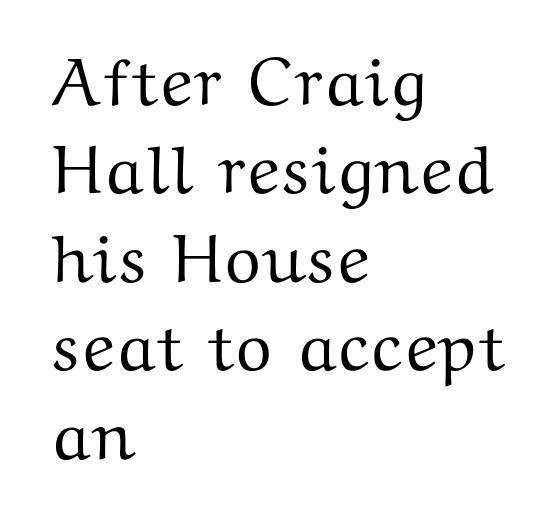
Where is the straight margin? On the left. One glance says typical: line gaps are just what's usual. Quick note: not italic, upright. Bare-footed words on every line.
